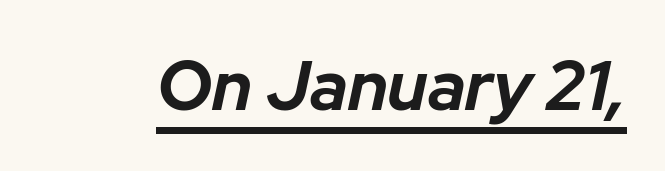
Q: Is the text bold? A: Yes.
Q: Is the text italic (slanted)? A: Yes, it leans right by about 12 degrees.
Q: Is the text underlined? A: Yes.
Q: Is the spacing between letters normal or unusually wide? A: Normal.
Q: Width (condensed, normal, or wide)? A: Normal.
Q: Stroke contrast? A: Low.
Q: x-height? A: Medium.
Q: Monospaced? A: No.
